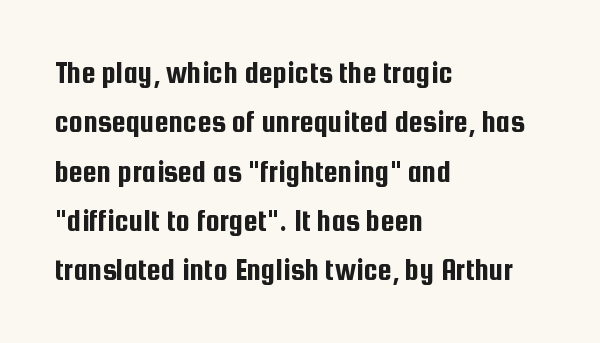
Q: Is the text italic (slanted)? A: No, it is upright.
Q: Is the typeface a serif or a sans-serif typeface? A: Sans-serif.
Q: Is the text underlined? A: No.
Q: How is the paragraph aligned? A: Left-aligned.
Q: Is the spacing between letters normal or unusually wide? A: Normal.
Q: Is the spacing between lines tight, normal or loose? A: Normal.
Q: Width (condensed, normal, or wide)? A: Condensed.
Q: Stroke contrast? A: Low.
Q: x-height? A: Medium.
Q: Monospaced? A: No.
